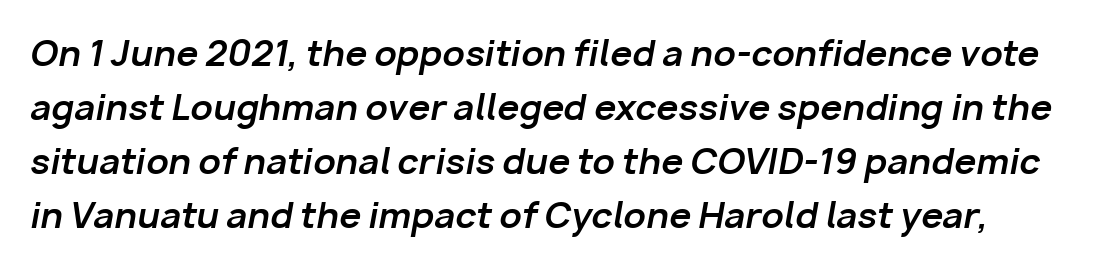
Q: Is the text bold? A: Yes.
Q: Is the text italic (slanted)? A: Yes, it leans right by about 10 degrees.
Q: Is the text underlined? A: No.
Q: Is the spacing between letters normal or unusually wide? A: Normal.
Q: Is the spacing between lines tight, normal or loose? A: Normal.
Q: Width (condensed, normal, or wide)? A: Normal.
Q: Stroke contrast? A: Low.
Q: x-height? A: Medium.
Q: Monospaced? A: No.
